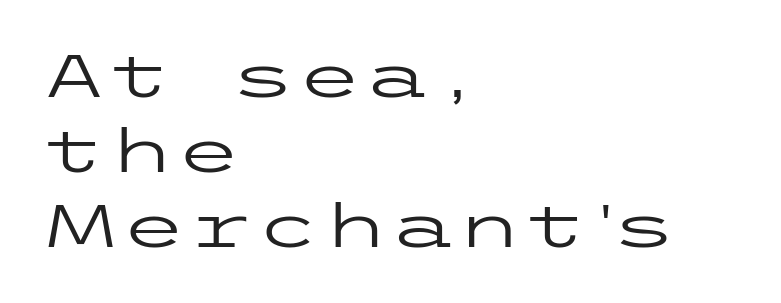
The image shows 61 px regular-weight, wide sans-serif type, upright; set left-aligned, line spacing 1.23x, normal letter spacing, not underlined; low stroke contrast and a medium x-height.
